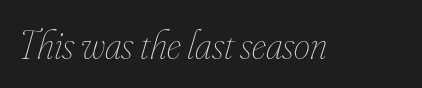
Between one letter and the next there's only the usual sliver of space. The characters are drawn with everyday or finer stroke widths. Note the varied advance widths — an 'i' is clearly narrower than an 'm'. In terms of posture, this sample is oblique.
